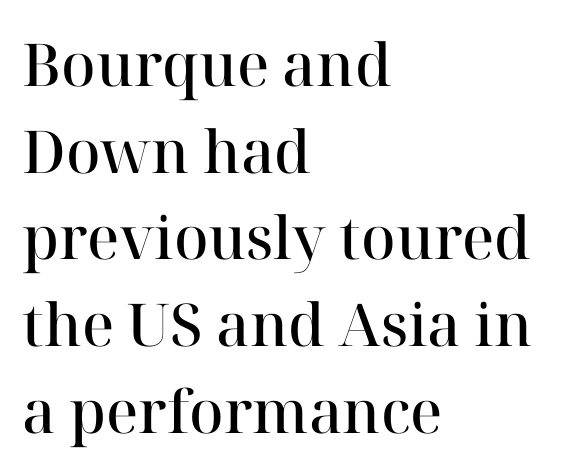
Is this a fixed-width face? No — the glyphs have proportional, varying widths. Does the type have serifs? Yes, each stem ends in a small foot. Short and long lines alike share a common starting point at left. Posture: vertical. A typesetter would call this zero additional tracking. Check under the words: just untouched page.
